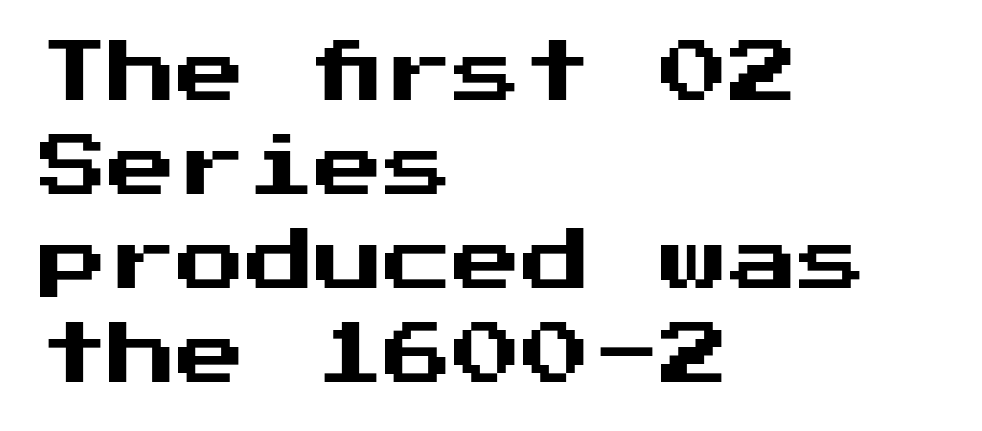
The image shows 69 px sans-serif type, upright; set left-aligned, normal line spacing (1.36x), normal letter spacing, not underlined; medium stroke contrast and a medium x-height.
